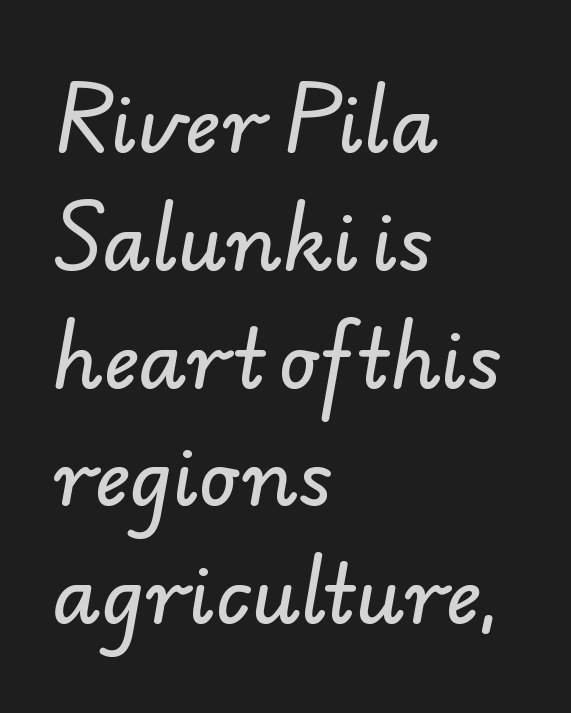
The image shows 78 px sans-serif type; set left-aligned, normal line spacing (1.51x), normal letter spacing, not underlined; low stroke contrast and a small x-height.
